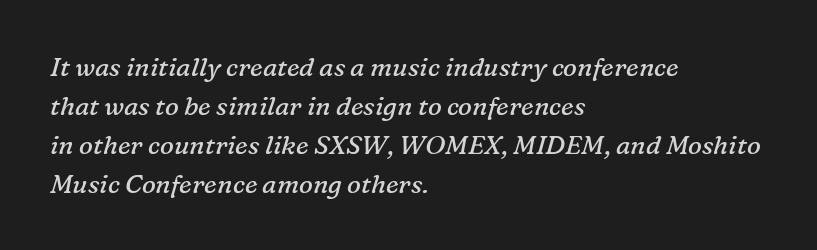
The image shows 26 px text type, italic (leaning right); set left-aligned, normal line spacing (1.5x), normal letter spacing, not underlined.
